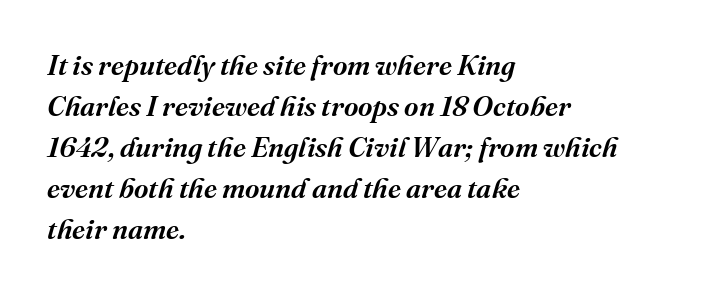
Q: Is the text bold? A: Semi-bold.
Q: Is the text italic (slanted)? A: Yes, it leans right by about 16 degrees.
Q: Is the typeface a serif or a sans-serif typeface? A: Serif.
Q: Is the text underlined? A: No.
Q: How is the paragraph aligned? A: Left-aligned.
Q: Is the spacing between letters normal or unusually wide? A: Normal.
Q: Is the spacing between lines tight, normal or loose? A: Normal.
Q: Width (condensed, normal, or wide)? A: Normal.
Q: Stroke contrast? A: Medium.
Q: x-height? A: Medium.
Q: Monospaced? A: No.
